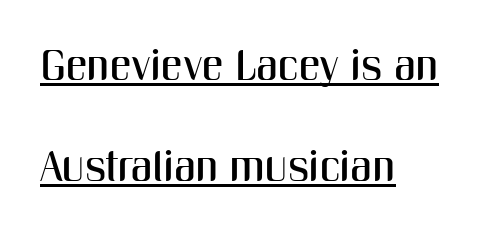
{"serif": "no", "italic": "no", "width": "condensed", "stroke_contrast": "medium", "x_height": "medium", "monospaced": "no", "underline": "yes", "align": "left", "line_spacing": "loose", "line_spacing_ratio": 2.35, "letter_spacing": "normal", "letter_spacing_em": 0.0, "glyph_px": 43}
